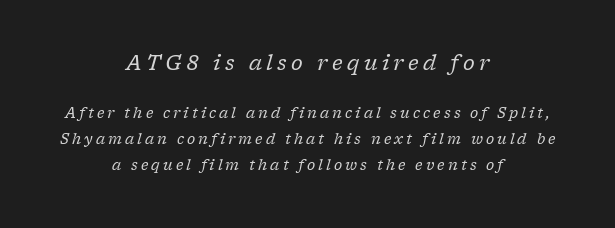
{"italic": "yes", "lean": "right", "slant_degrees": 17, "bold": "no", "underline": "no", "align": "center", "line_spacing_ratio": 1.85, "letter_spacing": "wide", "letter_spacing_em": 0.22, "larger_block": "first", "size_ratio": 1.43, "glyph_px": 20}
